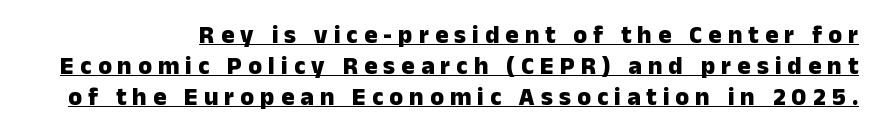
{"italic": "no", "bold": "yes", "underline": "yes", "line_spacing_ratio": 1.24, "letter_spacing": "wide", "letter_spacing_em": 0.24, "glyph_px": 25}
